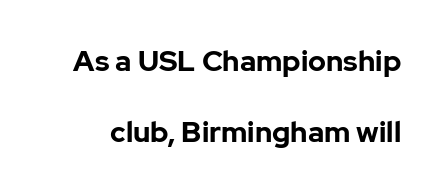
The image shows 29 px bold sans-serif type, upright; set loose line spacing (2.45x), normal letter spacing, not underlined; low stroke contrast and a medium x-height.
